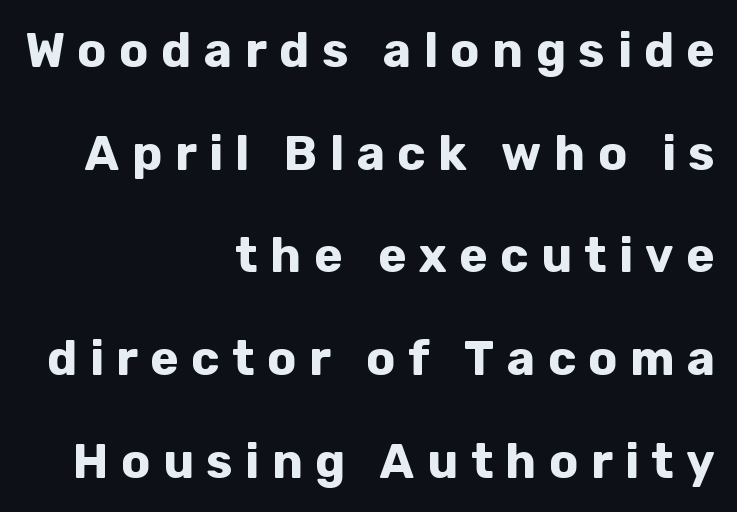
{"serif": "no", "italic": "no", "bold": "yes", "weight": "bold", "width": "normal", "stroke_contrast": "low", "x_height": "medium", "monospaced": "no", "underline": "no", "align": "right", "line_spacing": "loose", "line_spacing_ratio": 2.14, "letter_spacing": "wide", "letter_spacing_em": 0.26, "glyph_px": 48}
